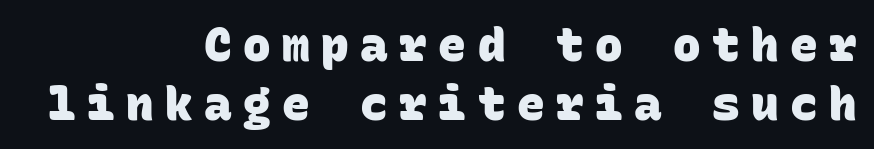
Q: Is the text bold? A: Yes.
Q: Is the typeface a serif or a sans-serif typeface? A: Sans-serif.
Q: Is the text underlined? A: No.
Q: How is the paragraph aligned? A: Right-aligned.
Q: Is the spacing between letters normal or unusually wide? A: Unusually wide.
Q: Is the spacing between lines tight, normal or loose? A: Normal.
Q: Width (condensed, normal, or wide)? A: Normal.
Q: Stroke contrast? A: Low.
Q: x-height? A: Large.
Q: Monospaced? A: Yes.
